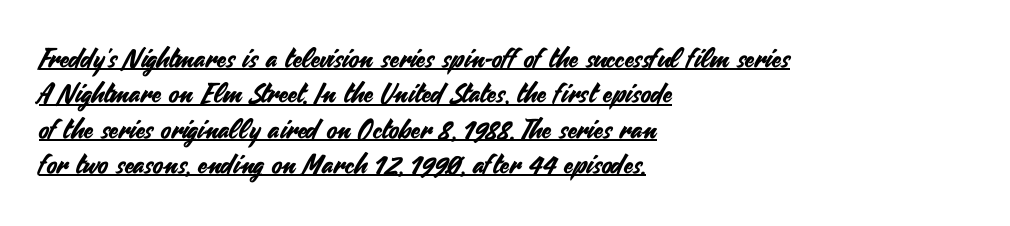
The image shows 27 px text type; set left-aligned, normal line spacing (1.31x), normal letter spacing, underlined.
